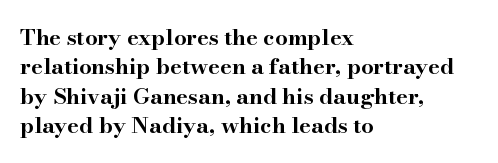
The image shows 22 px bold type, upright; set left-aligned, normal line spacing (1.34x), normal letter spacing, not underlined.
